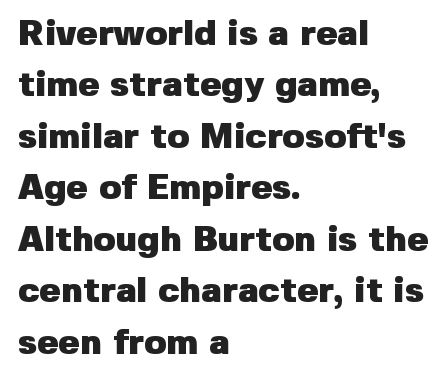
{"serif": "no", "italic": "no", "bold": "yes", "weight": "heavy", "width": "normal", "stroke_contrast": "low", "x_height": "medium", "monospaced": "no", "underline": "no", "align": "left", "line_spacing": "normal", "line_spacing_ratio": 1.43, "letter_spacing": "normal", "letter_spacing_em": 0.0, "glyph_px": 36}
